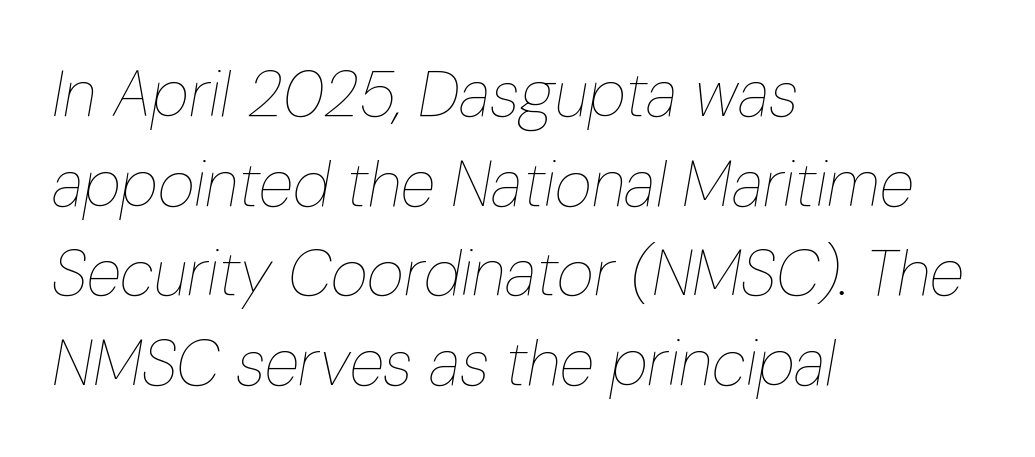
{"italic": "yes", "lean": "right", "slant_degrees": 10, "bold": "no", "weight": "thin", "width": "condensed", "stroke_contrast": "low", "x_height": "medium", "monospaced": "no", "underline": "no", "align": "left", "line_spacing": "normal", "line_spacing_ratio": 1.4, "letter_spacing": "normal", "letter_spacing_em": 0.0, "glyph_px": 64}
